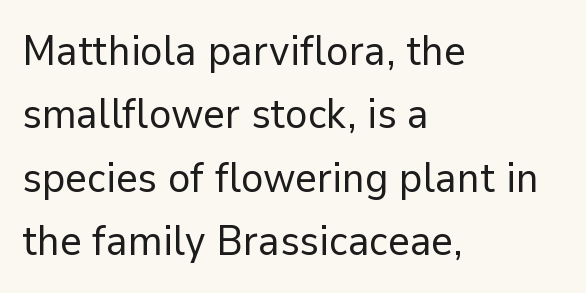
Q: Is the text bold? A: No.
Q: Is the text italic (slanted)? A: No, it is upright.
Q: Is the typeface a serif or a sans-serif typeface? A: Sans-serif.
Q: Is the text underlined? A: No.
Q: How is the paragraph aligned? A: Left-aligned.
Q: Is the spacing between letters normal or unusually wide? A: Normal.
Q: Is the spacing between lines tight, normal or loose? A: Normal.
Q: Width (condensed, normal, or wide)? A: Normal.
Q: Stroke contrast? A: Low.
Q: x-height? A: Medium.
Q: Monospaced? A: No.
